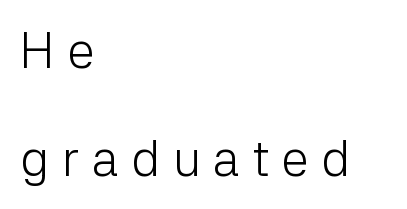
The image shows 50 px light sans-serif type, upright; set left-aligned, loose line spacing (2.16x), unusually wide letter spacing (+0.25 em), not underlined; low stroke contrast and a medium x-height.
